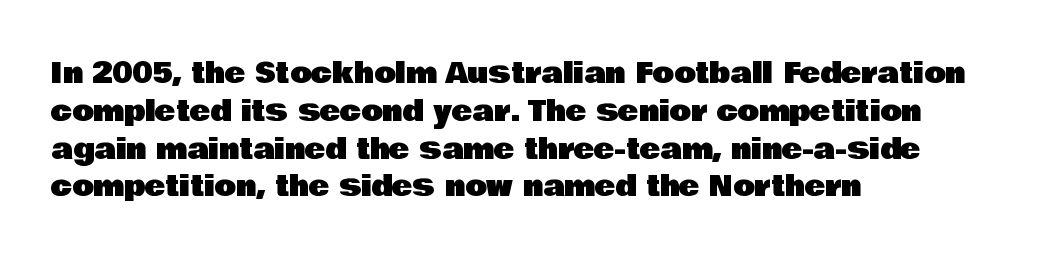
Q: Is the text italic (slanted)? A: No, it is upright.
Q: Is the typeface a serif or a sans-serif typeface? A: Sans-serif.
Q: Is the text underlined? A: No.
Q: How is the paragraph aligned? A: Left-aligned.
Q: Is the spacing between letters normal or unusually wide? A: Normal.
Q: Is the spacing between lines tight, normal or loose? A: Normal.
Q: Width (condensed, normal, or wide)? A: Normal.
Q: Stroke contrast? A: Low.
Q: x-height? A: Large.
Q: Monospaced? A: No.
